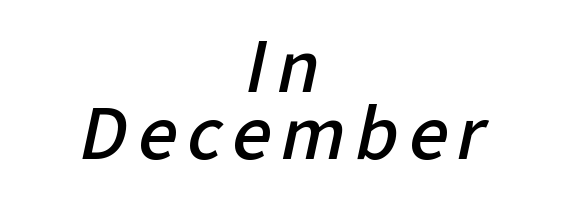
Q: Is the text bold? A: Semi-bold.
Q: Is the typeface a serif or a sans-serif typeface? A: Sans-serif.
Q: Is the text underlined? A: No.
Q: How is the paragraph aligned? A: Centered.
Q: Is the spacing between lines tight, normal or loose? A: Tight.
Q: Width (condensed, normal, or wide)? A: Normal.
Q: Stroke contrast? A: Low.
Q: x-height? A: Medium.
Q: Monospaced? A: No.
